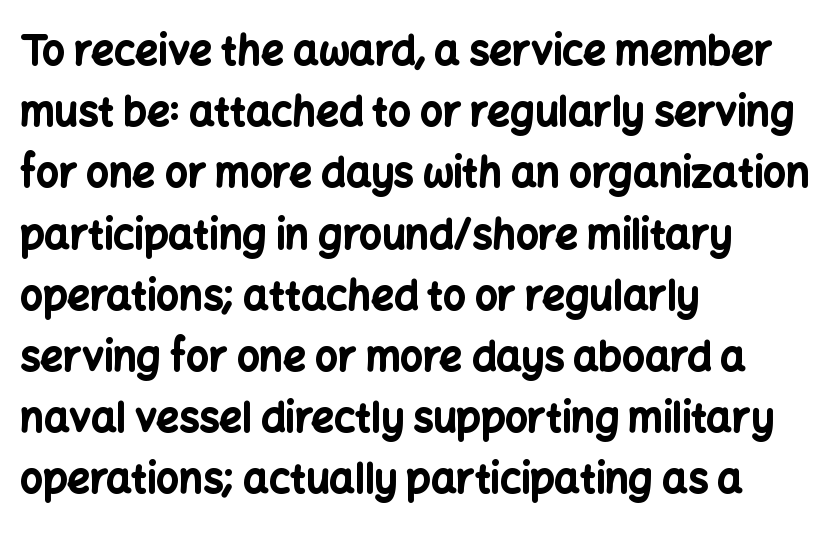
{"serif": "no", "italic": "no", "bold": "yes", "weight": "bold", "width": "normal", "stroke_contrast": "low", "x_height": "medium", "monospaced": "no", "underline": "no", "align": "left", "line_spacing": "normal", "line_spacing_ratio": 1.53, "letter_spacing": "normal", "letter_spacing_em": 0.0, "glyph_px": 40}
